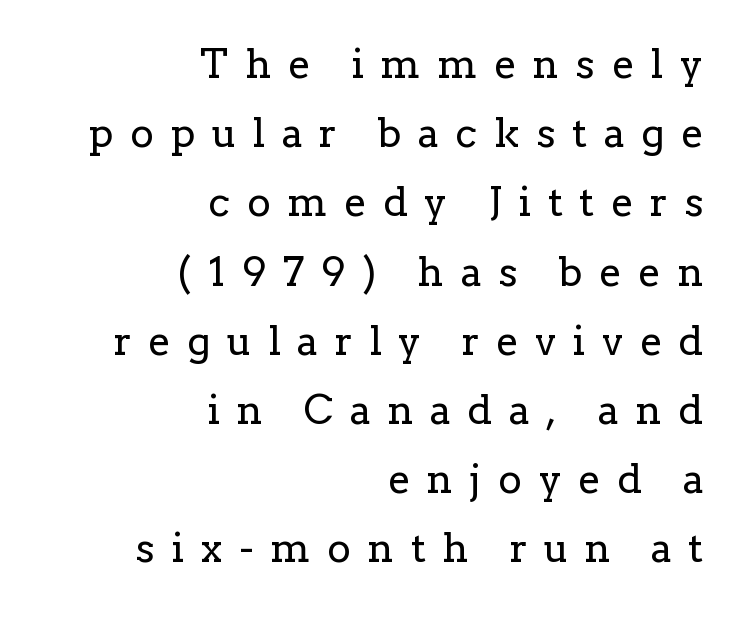
{"serif": "yes", "italic": "no", "bold": "no", "weight": "regular", "width": "normal", "stroke_contrast": "low", "x_height": "medium", "monospaced": "no", "underline": "no", "align": "right", "line_spacing_ratio": 1.73, "letter_spacing": "wide", "letter_spacing_em": 0.42, "glyph_px": 40}
